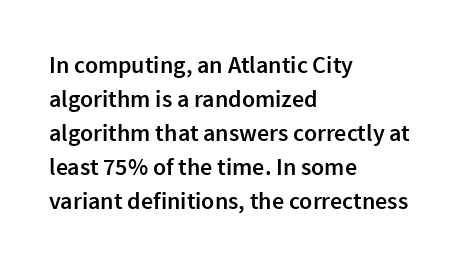
{"italic": "no", "bold": "semi", "underline": "no", "align": "left", "line_spacing": "normal", "line_spacing_ratio": 1.42, "letter_spacing": "normal", "letter_spacing_em": 0.0, "glyph_px": 24}
